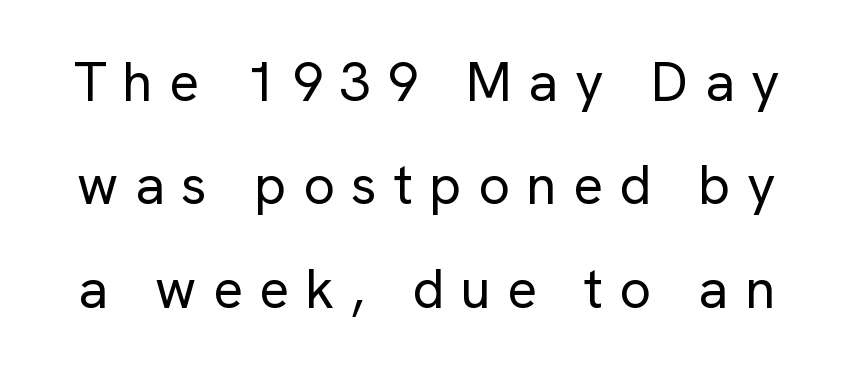
The image shows 55 px regular-weight sans-serif type, upright; set line spacing 1.88x, unusually wide letter spacing (+0.3 em), not underlined; low stroke contrast and a medium x-height.
